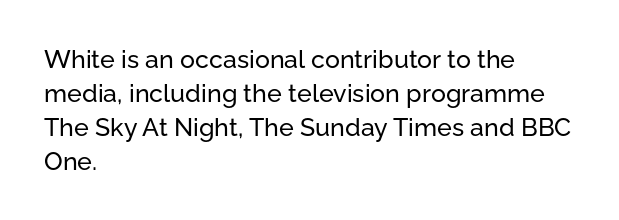
The image shows 25 px text type, upright; set left-aligned, normal line spacing (1.36x), normal letter spacing, not underlined.
